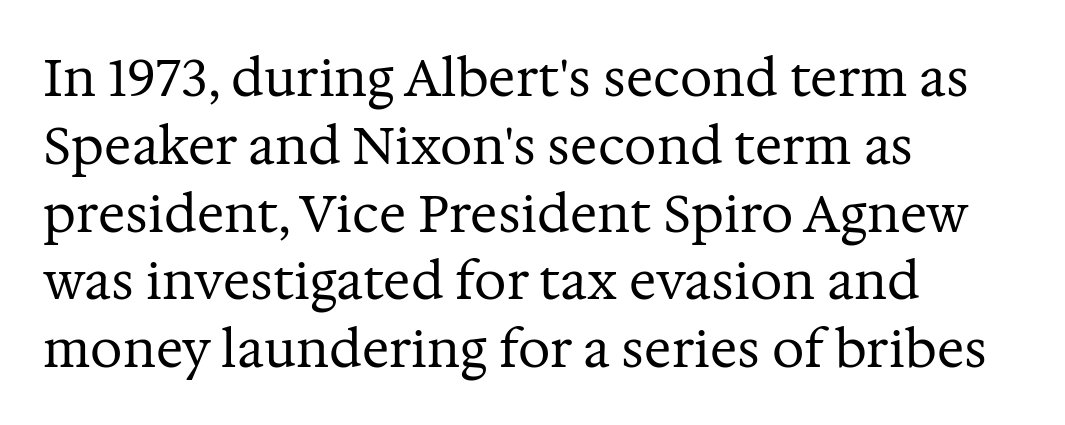
Tall strokes in this sample are plumb rather than angled. On a weight scale, this lands at 450 or below. Classification — serif. Honestly, the letter spacing is just normal — you wouldn't notice it. Lines of text with bare space underneath. Compared with typical paragraphs, the rows here are spaced about the same.
